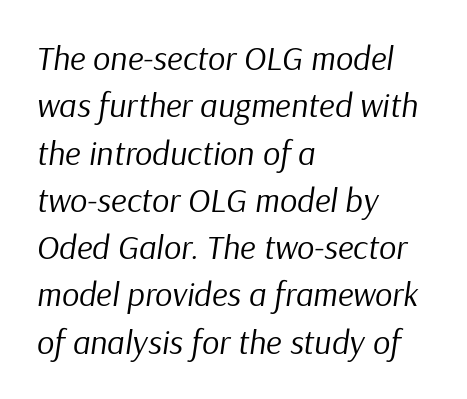
{"italic": "yes", "lean": "right", "slant_degrees": 9, "bold": "no", "weight": "regular", "width": "normal", "stroke_contrast": "low", "x_height": "medium", "monospaced": "no", "underline": "no", "align": "left", "line_spacing": "normal", "line_spacing_ratio": 1.39, "letter_spacing": "normal", "letter_spacing_em": 0.0, "glyph_px": 34}
